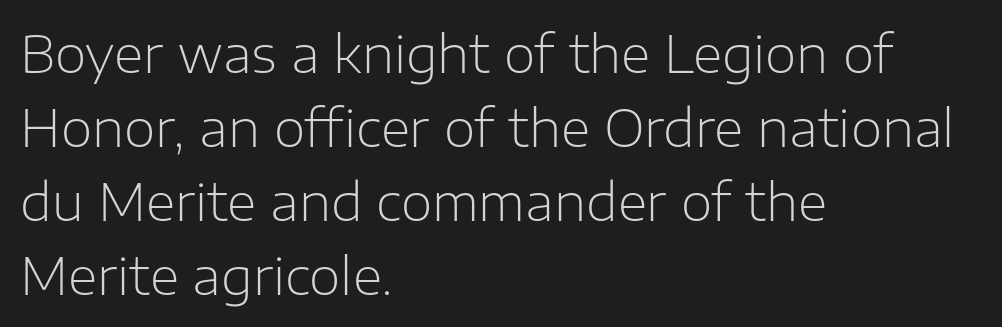
When letters stand straight like this, we call the style roman or upright. A light-to-regular cut is what we see here. Short and long lines alike share a common starting point at left. Evenly set lines give the paragraph a standard silhouette. Spacing verdict: proportional, widths tailored to each character.
